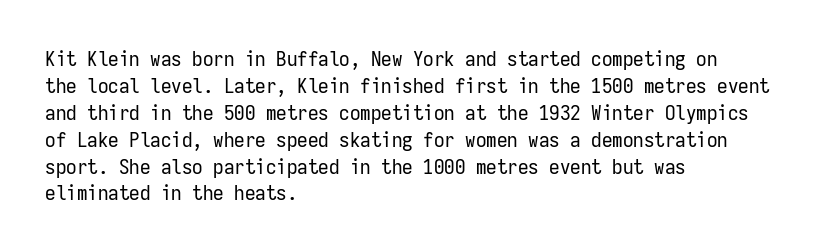
Q: Is the text bold? A: No.
Q: Is the text italic (slanted)? A: No, it is upright.
Q: Is the text underlined? A: No.
Q: How is the paragraph aligned? A: Left-aligned.
Q: Is the spacing between letters normal or unusually wide? A: Normal.
Q: Is the spacing between lines tight, normal or loose? A: Normal.
